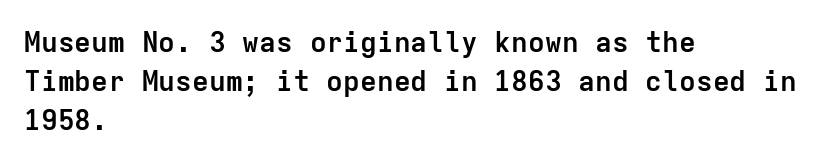
The image shows 28 px semibold sans-serif type, upright, monospaced; set left-aligned, normal line spacing (1.4x), normal letter spacing, not underlined; low stroke contrast and a medium x-height.
